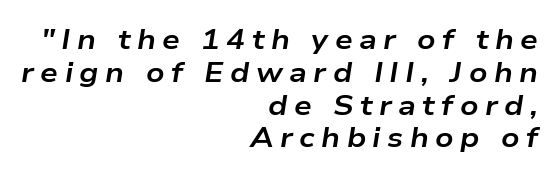
{"italic": "yes", "lean": "right", "slant_degrees": 9, "bold": "yes", "weight": "bold", "width": "wide", "stroke_contrast": "low", "x_height": "medium", "monospaced": "no", "underline": "no", "align": "right", "line_spacing_ratio": 1.17, "letter_spacing": "wide", "letter_spacing_em": 0.23, "glyph_px": 28}
